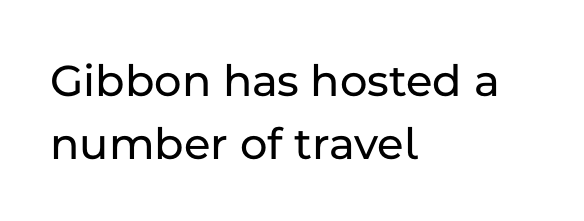
These lines are composed in type without serifs. The specimen omits any rule beneath the text block's lines. Note the varied advance widths — an 'i' is clearly narrower than an 'm'. Horizontally, the lines are justified to the leading edge only.
